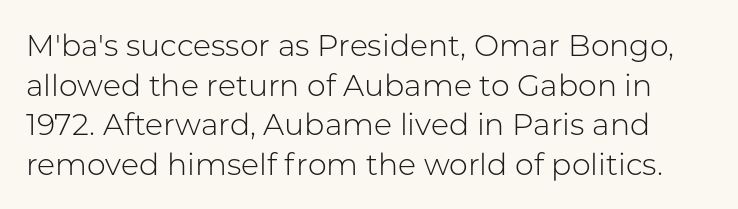
The image shows 30 px light sans-serif type, upright; set normal line spacing (1.32x), normal letter spacing, not underlined; low stroke contrast and a medium x-height.
